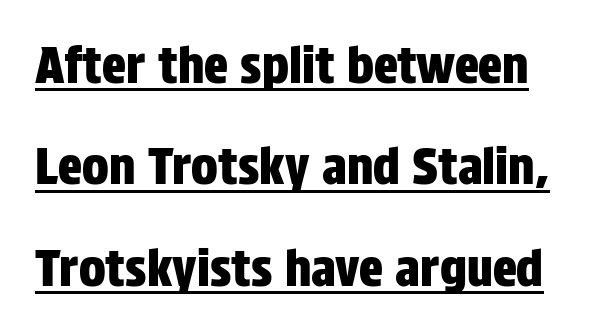
Loosely led — the rows are spread out. Regarding serifs, this sample does without them. The string is rendered with underlining switched on. The line texture is even and compact thanks to regular tracking. Is this a fixed-width face? No — the glyphs have proportional, varying widths.
